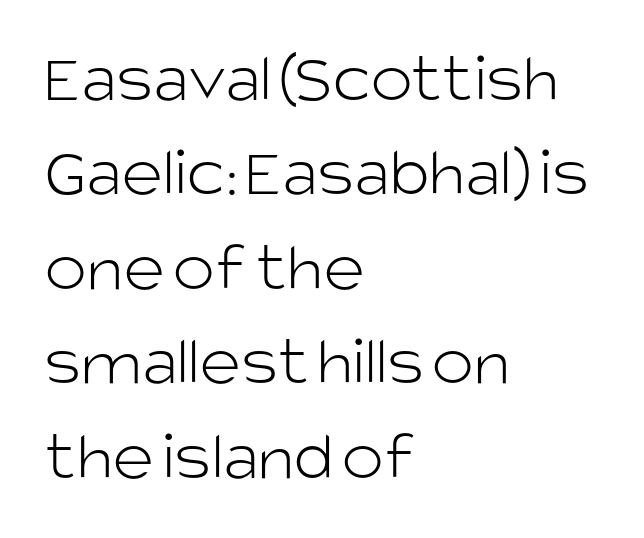
The specimen omits any rule beneath the text block's lines. The face used here is rendered with its standard letterfit. Quick note: not italic, upright. This reads as an unemphasized weight, regular at the heaviest.
